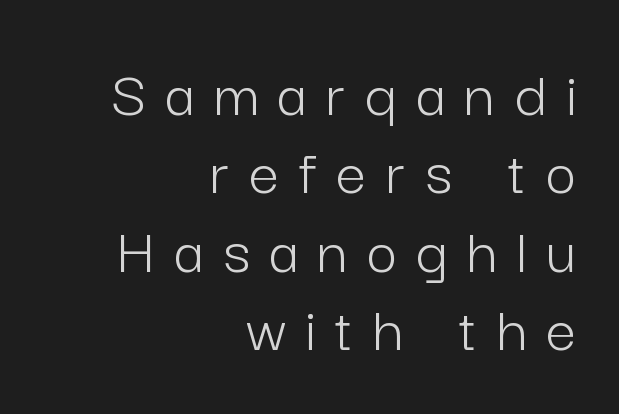
Does the lettering tilt? It doesn't — this is upright. The typeface chosen for these lines omits serifs. Descender tails drop into unmarked territory. This sample uses expanded letter spacing, leaving extra air between glyphs. Looks like regular typesetting: each glyph gets only the width it needs. The ragged edge is on the left, which tells us the setting is flush right.
